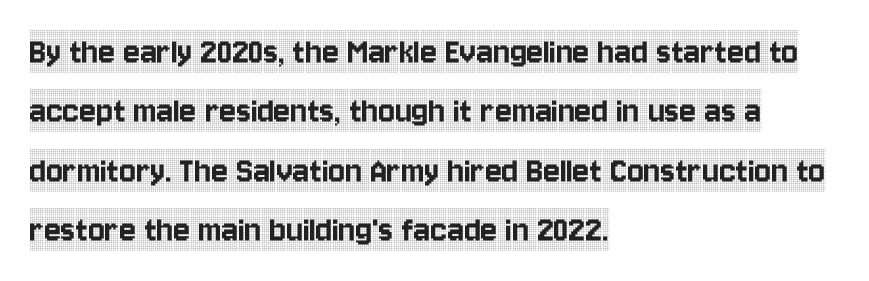
One glance says typical: line gaps are just what's usual. You could call the tracking neutral — neither tight nor loose. The typography opts for an upright posture over an oblique one. The paragraph shown leans on its left margin. Unlike a clean sans, this face finishes its strokes with serifs. The rendering uses natural spacing where letterforms have individual widths.
